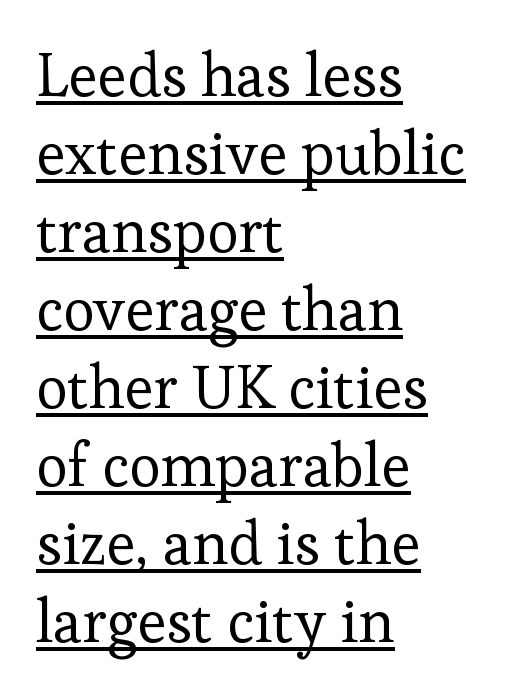
The image shows 60 px regular-weight serif type, upright; set left-aligned, normal line spacing (1.3x), normal letter spacing, underlined; low stroke contrast and a medium x-height.
